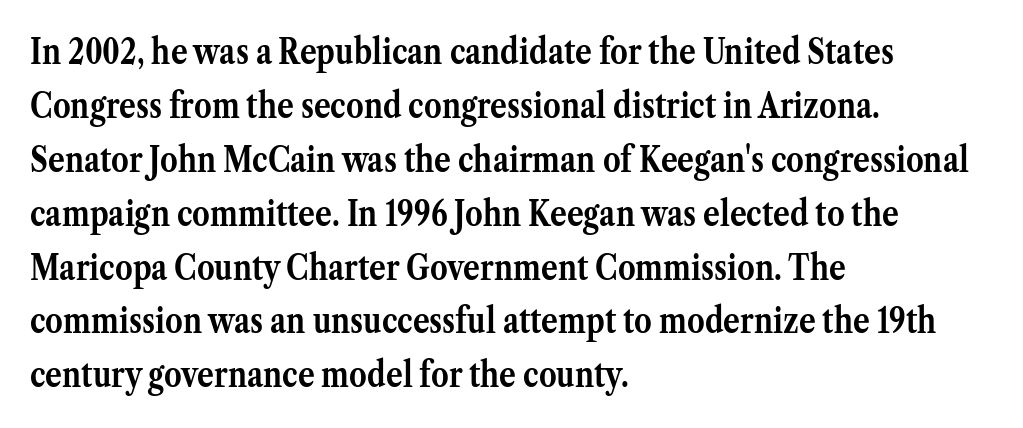
Students, this is bold: see how much ink each stroke carries. Each letter keeps its own natural width here, so spacing adapts to shape. This is roman type, the default non-slanted kind. The string is rendered with underlining switched off. Stroke terminals: seriffed.
